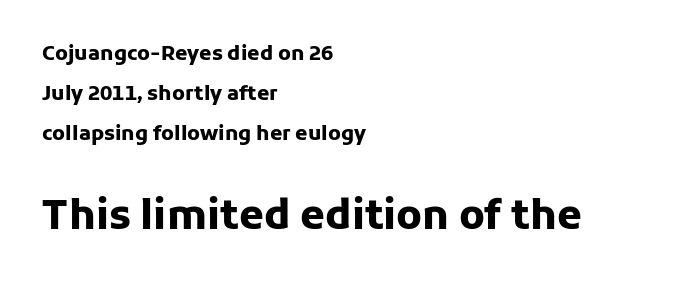
Q: Is the text bold? A: Yes.
Q: Is the text italic (slanted)? A: No, it is upright.
Q: Is the typeface a serif or a sans-serif typeface? A: Sans-serif.
Q: Is the text underlined? A: No.
Q: How is the paragraph aligned? A: Left-aligned.
Q: Is the spacing between letters normal or unusually wide? A: Normal.
Q: Is the spacing between lines tight, normal or loose? A: Loose.
Q: Which block of text is set in a larger size, the first (top) or the second (bottom)? A: The second (bottom) one.
Q: Width (condensed, normal, or wide)? A: Normal.
Q: Stroke contrast? A: Low.
Q: x-height? A: Medium.
Q: Monospaced? A: No.
